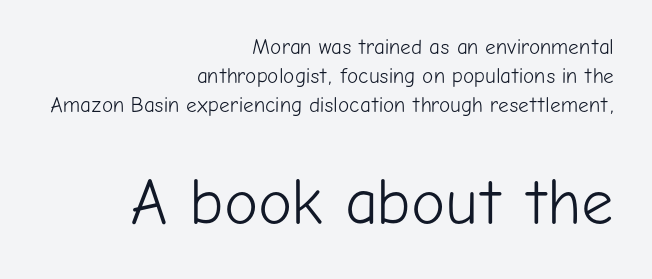
The image shows 64 px light sans-serif type, upright; set right-aligned, normal line spacing (1.38x), normal letter spacing, not underlined; the second (bottom) block is 3.05x larger; low stroke contrast and a medium x-height.
